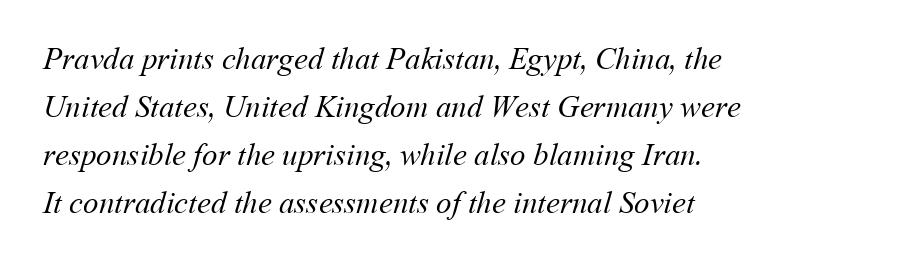
Q: Is the text bold? A: No.
Q: Is the text underlined? A: No.
Q: How is the paragraph aligned? A: Left-aligned.
Q: Is the spacing between letters normal or unusually wide? A: Normal.
Q: Is the spacing between lines tight, normal or loose? A: Normal.
Q: Width (condensed, normal, or wide)? A: Normal.
Q: Stroke contrast? A: Medium.
Q: x-height? A: Medium.
Q: Monospaced? A: No.
